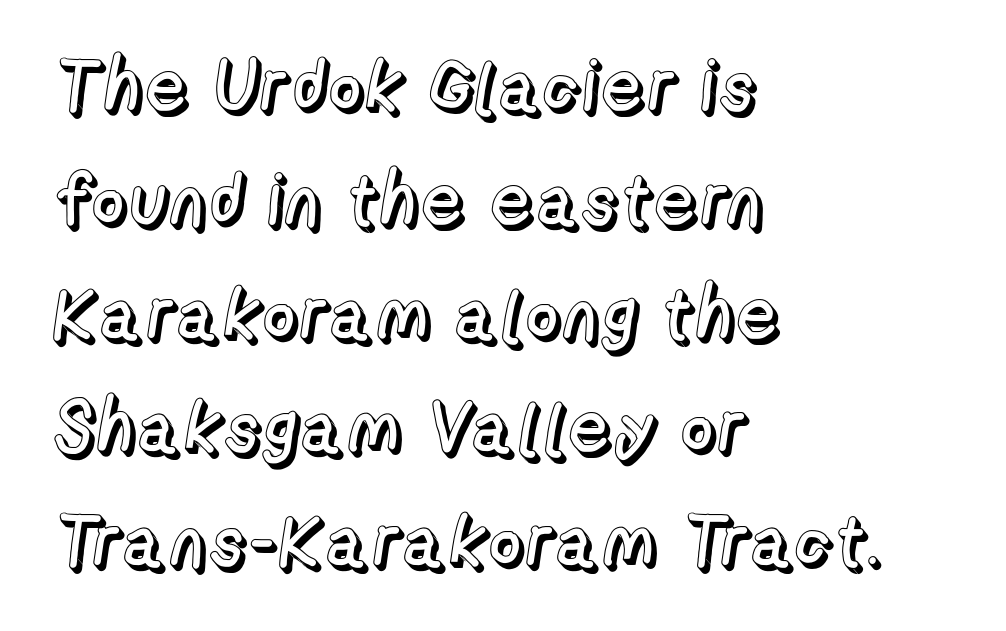
{"width": "normal", "x_height": "medium", "monospaced": "no", "underline": "no", "align": "left", "line_spacing": "normal", "line_spacing_ratio": 1.58, "letter_spacing": "normal", "letter_spacing_em": 0.0, "glyph_px": 72}
